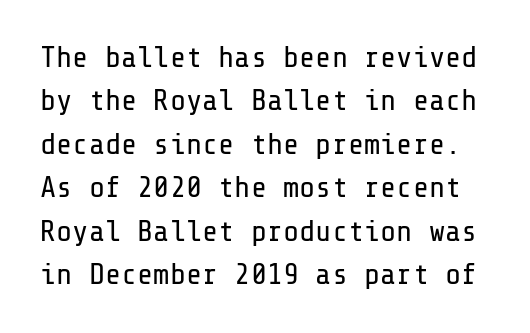
{"serif": "no", "italic": "no", "bold": "no", "weight": "regular", "width": "normal", "stroke_contrast": "low", "x_height": "medium", "underline": "no", "line_spacing": "normal", "line_spacing_ratio": 1.45, "letter_spacing": "normal", "letter_spacing_em": 0.0, "glyph_px": 30}
